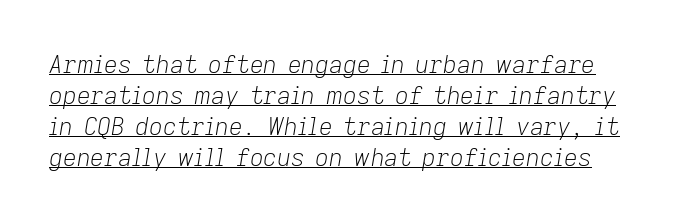
The image shows 24 px text type, italic (leaning right); set normal line spacing (1.29x), normal letter spacing, underlined.
